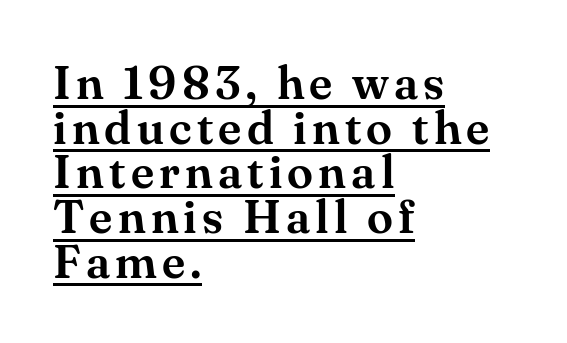
{"serif": "yes", "italic": "no", "width": "normal", "stroke_contrast": "medium", "x_height": "small", "monospaced": "no", "underline": "yes", "align": "left", "line_spacing": "tight", "line_spacing_ratio": 0.95, "glyph_px": 47}
